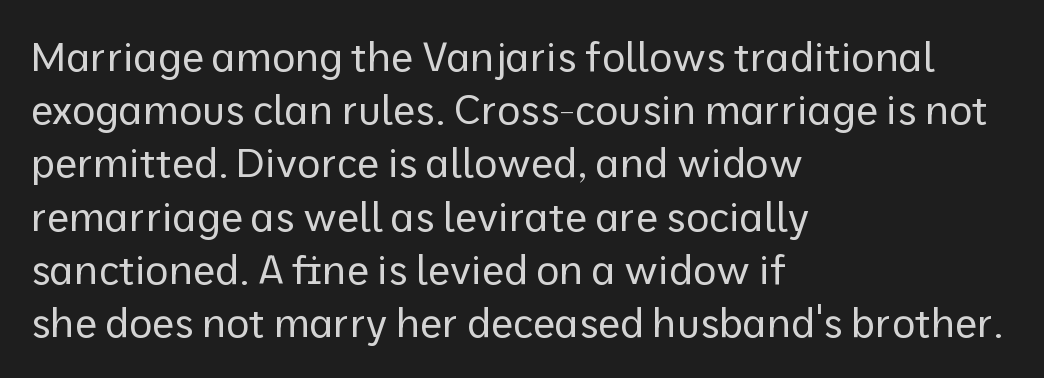
{"serif": "no", "italic": "no", "bold": "no", "weight": "regular", "width": "normal", "stroke_contrast": "low", "x_height": "medium", "monospaced": "no", "underline": "no", "align": "left", "line_spacing": "normal", "line_spacing_ratio": 1.33, "letter_spacing": "normal", "letter_spacing_em": 0.0, "glyph_px": 40}
